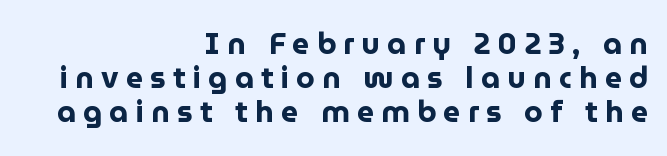
Q: Is the text bold? A: Yes.
Q: Is the text italic (slanted)? A: No, it is upright.
Q: Is the typeface a serif or a sans-serif typeface? A: Sans-serif.
Q: Is the text underlined? A: No.
Q: How is the paragraph aligned? A: Right-aligned.
Q: Is the spacing between letters normal or unusually wide? A: Unusually wide.
Q: Is the spacing between lines tight, normal or loose? A: Tight.
Q: Width (condensed, normal, or wide)? A: Normal.
Q: Stroke contrast? A: Low.
Q: x-height? A: Medium.
Q: Monospaced? A: No.
